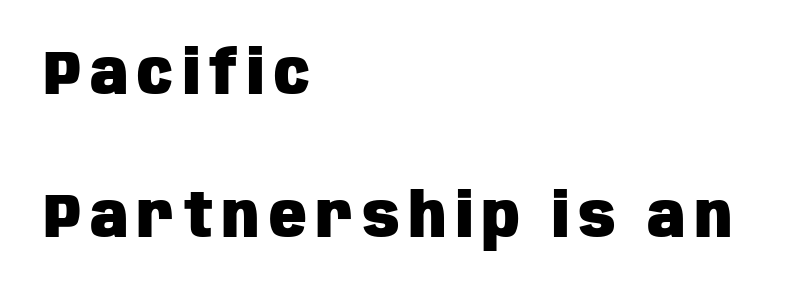
{"serif": "no", "italic": "no", "bold": "yes", "weight": "heavy", "width": "condensed", "stroke_contrast": "low", "x_height": "large", "monospaced": "no", "underline": "no", "align": "left", "line_spacing": "loose", "line_spacing_ratio": 2.3, "glyph_px": 62}
